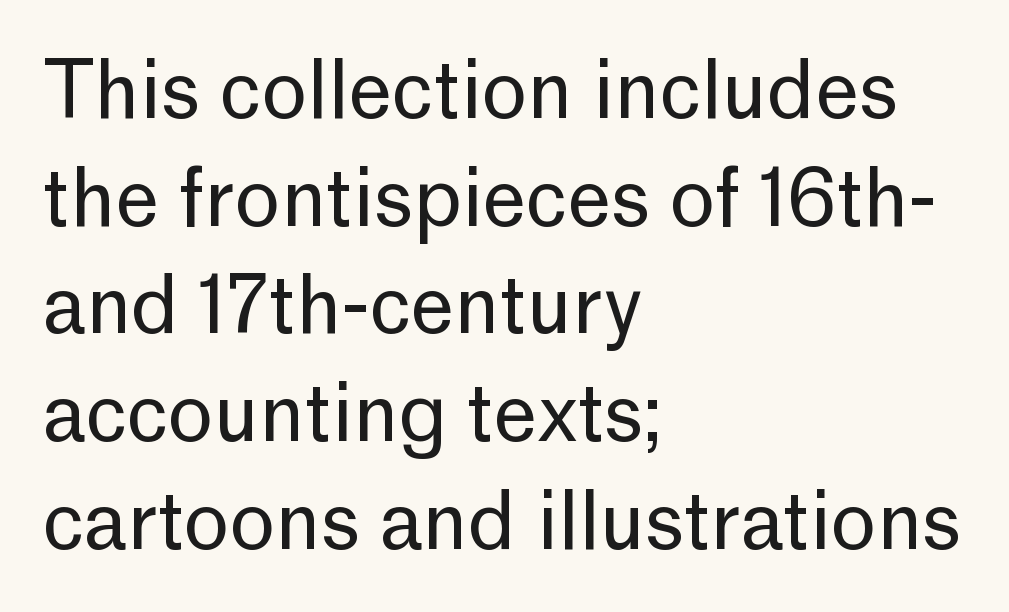
You could not count columns in this text — the font is proportionally spaced. This sample uses an upright cut, with every glyph sitting square on the baseline. Check the space under the baseline: it is left empty. All the whitespace from short lines collects on the right. Characters follow at the spacing the type designer built in.
